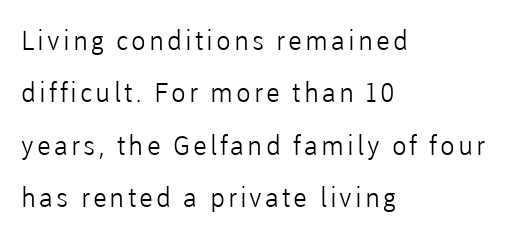
The image shows 27 px text type, upright; set left-aligned, loose line spacing (1.94x), not underlined.
